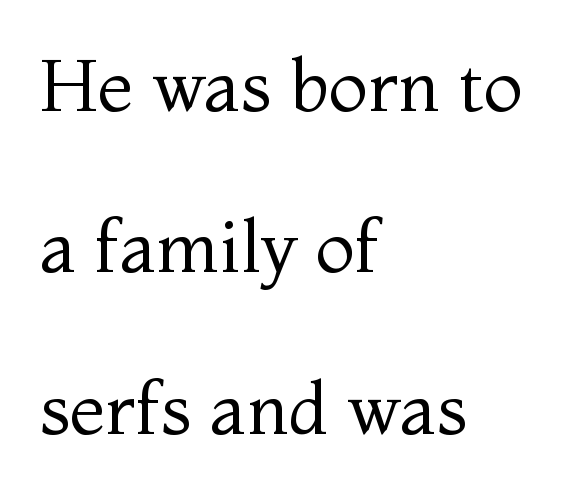
This sample trades compactness for vertical openness between lines. These lines stack with their left ends in a neat column. What kind of face is this? One with serifs. Character widths vary here, with narrow letters taking less room than wide ones. No extra ink here — the face is not bold.
